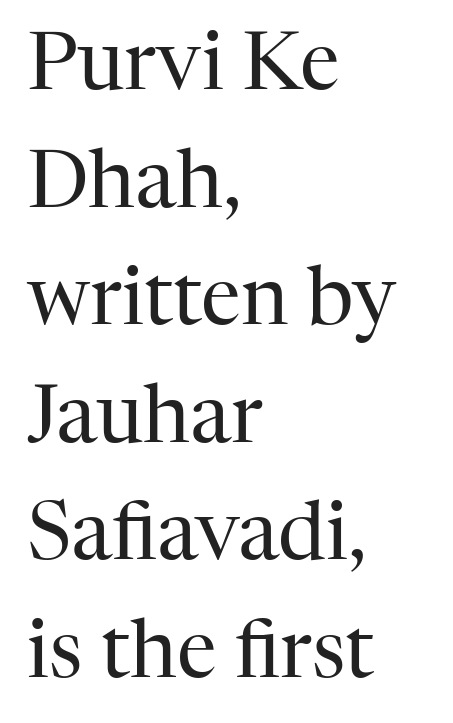
Q: Is the text bold? A: No.
Q: Is the text italic (slanted)? A: No, it is upright.
Q: Is the typeface a serif or a sans-serif typeface? A: Serif.
Q: Is the text underlined? A: No.
Q: How is the paragraph aligned? A: Left-aligned.
Q: Is the spacing between letters normal or unusually wide? A: Normal.
Q: Is the spacing between lines tight, normal or loose? A: Normal.
Q: Width (condensed, normal, or wide)? A: Normal.
Q: Stroke contrast? A: High.
Q: x-height? A: Medium.
Q: Monospaced? A: No.
